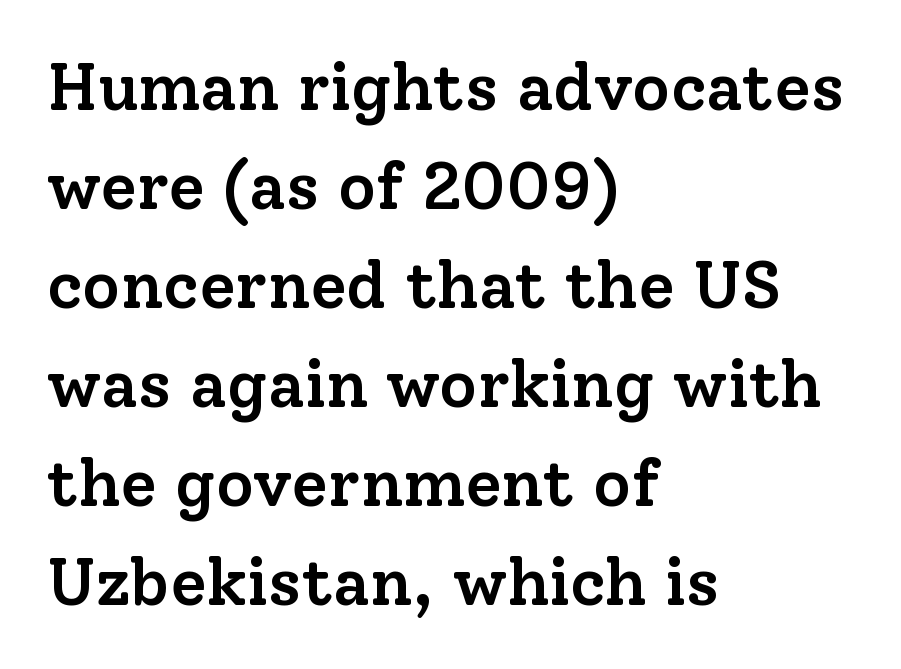
These lines are composed in type with serifs. Compared with typical paragraphs, the rows here are spaced about the same. These lines are rendered in a variable-pitch font. It's the straight-up-and-down kind of type.
